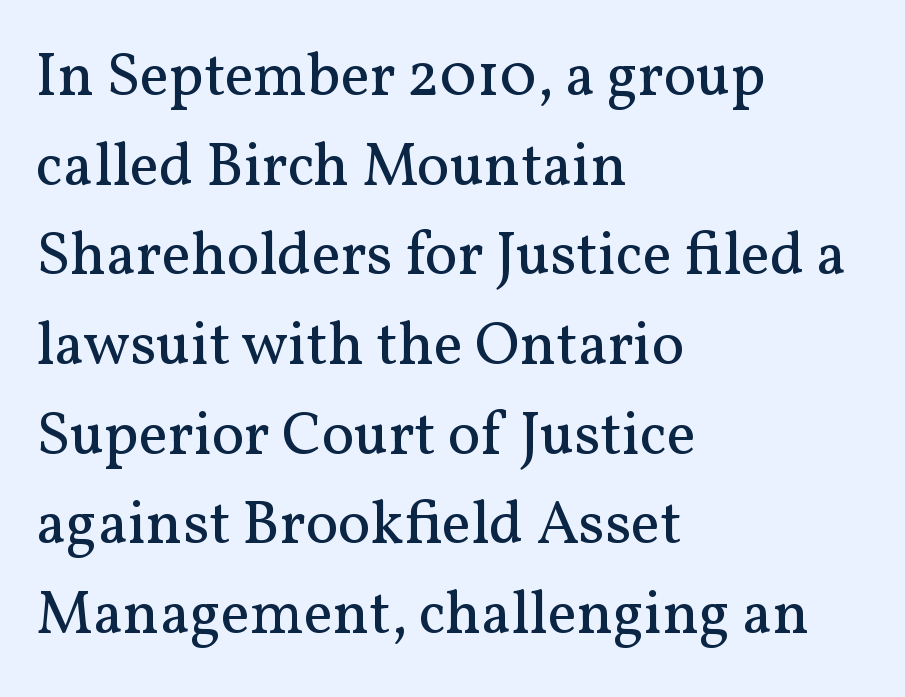
{"serif": "yes", "italic": "no", "bold": "no", "weight": "regular", "width": "normal", "stroke_contrast": "medium", "x_height": "medium", "monospaced": "no", "underline": "no", "align": "left", "line_spacing": "normal", "line_spacing_ratio": 1.47, "letter_spacing": "normal", "letter_spacing_em": 0.0, "glyph_px": 61}
